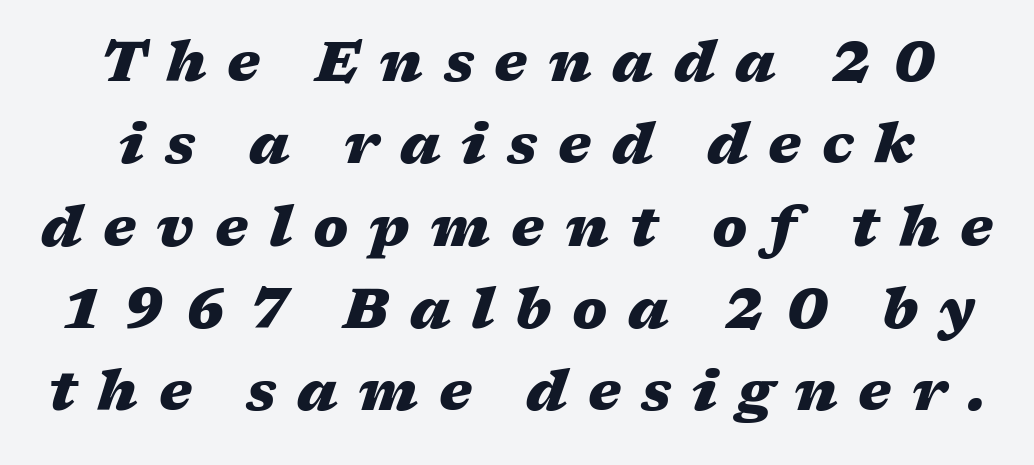
Q: Is the text bold? A: Yes.
Q: Is the text italic (slanted)? A: Yes, it leans right by about 17 degrees.
Q: Is the text underlined? A: No.
Q: Is the spacing between letters normal or unusually wide? A: Unusually wide.
Q: Is the spacing between lines tight, normal or loose? A: Normal.
Q: Width (condensed, normal, or wide)? A: Wide.
Q: Stroke contrast? A: Medium.
Q: x-height? A: Medium.
Q: Monospaced? A: No.
